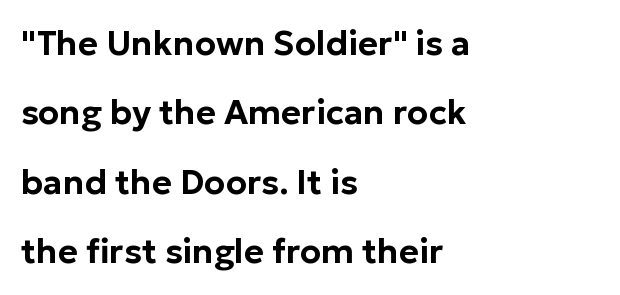
{"serif": "no", "italic": "no", "width": "normal", "stroke_contrast": "low", "x_height": "medium", "monospaced": "no", "underline": "no", "align": "left", "line_spacing": "loose", "line_spacing_ratio": 2.04, "letter_spacing": "normal", "letter_spacing_em": 0.0, "glyph_px": 34}
